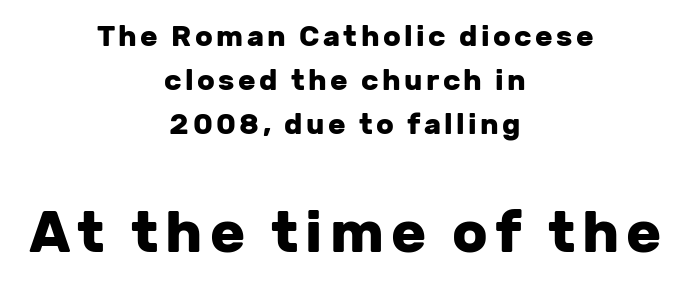
The image shows 58 px heavy sans-serif type, upright; set centered, normal line spacing (1.52x), not underlined; the second (bottom) block is 2.0x larger; low stroke contrast and a medium x-height.
